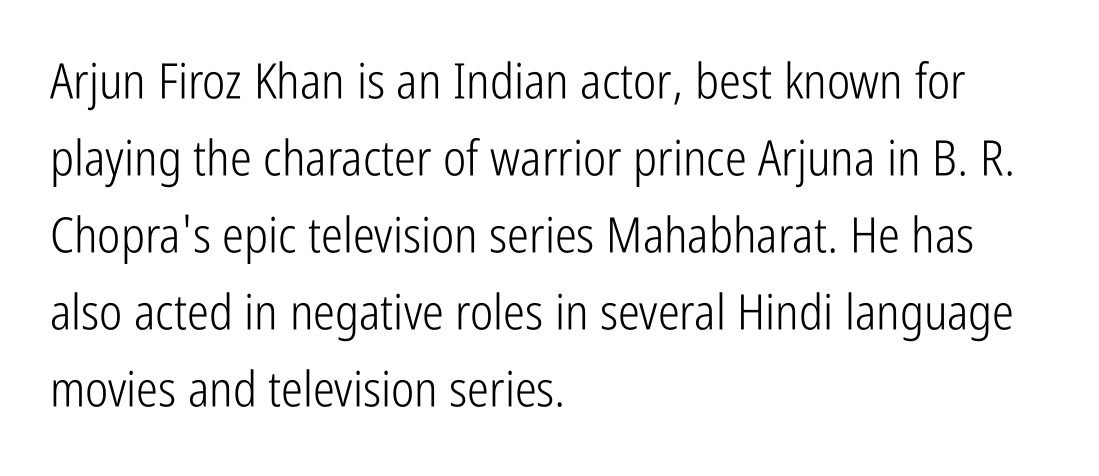
The image shows 49 px light, condensed sans-serif type, upright; set left-aligned, normal line spacing (1.57x), normal letter spacing, not underlined; low stroke contrast and a medium x-height.
